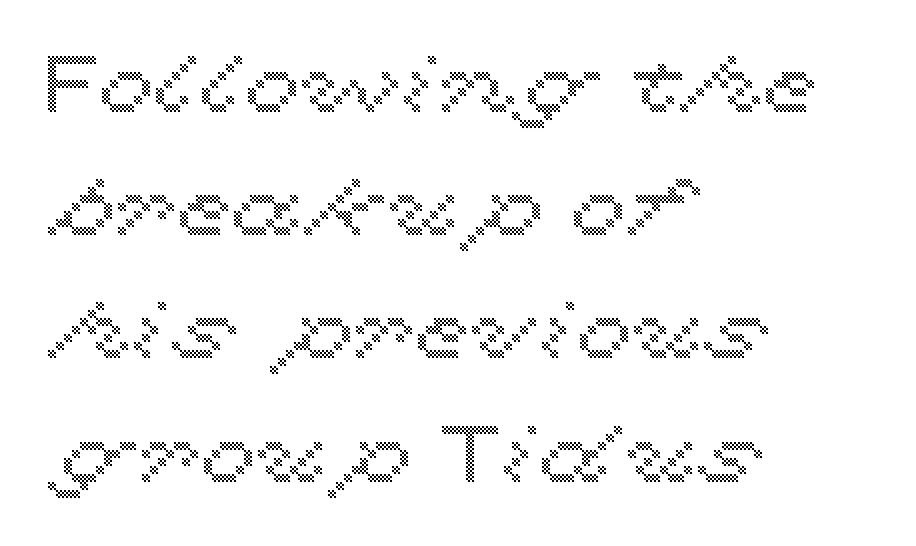
Q: Is the text italic (slanted)? A: Yes.
Q: Is the text underlined? A: No.
Q: How is the paragraph aligned? A: Left-aligned.
Q: Is the spacing between letters normal or unusually wide? A: Normal.
Q: Is the spacing between lines tight, normal or loose? A: Normal.
Q: Width (condensed, normal, or wide)? A: Wide.
Q: x-height? A: Medium.
Q: Monospaced? A: No.
